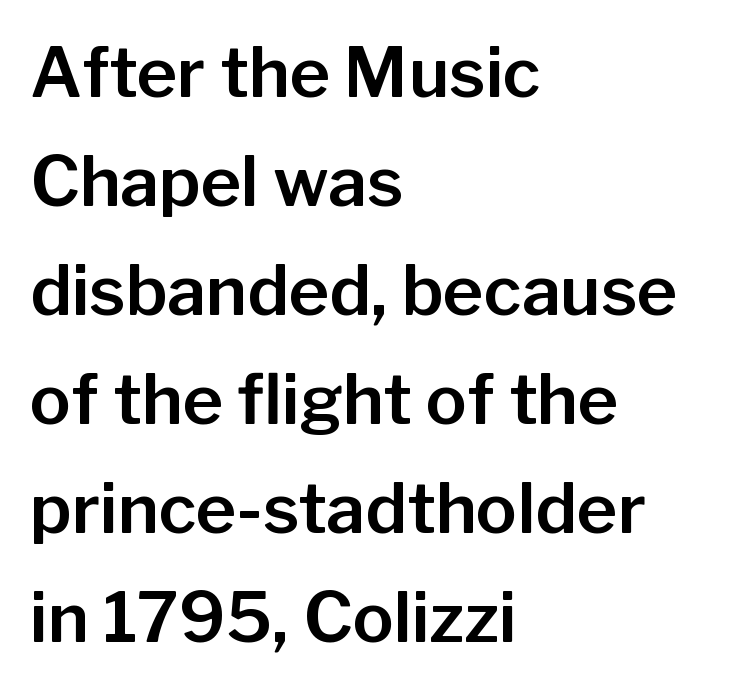
{"serif": "no", "italic": "no", "width": "normal", "stroke_contrast": "low", "x_height": "medium", "monospaced": "no", "underline": "no", "align": "left", "line_spacing": "normal", "line_spacing_ratio": 1.58, "letter_spacing": "normal", "letter_spacing_em": 0.0, "glyph_px": 69}
